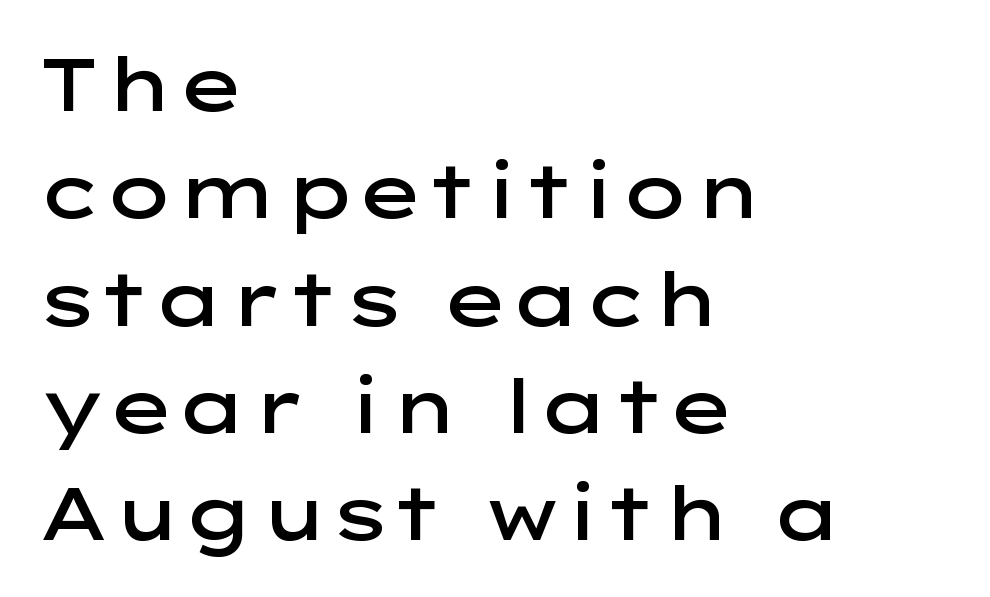
Q: Is the text bold? A: Semi-bold.
Q: Is the text italic (slanted)? A: No, it is upright.
Q: Is the typeface a serif or a sans-serif typeface? A: Sans-serif.
Q: Is the text underlined? A: No.
Q: How is the paragraph aligned? A: Left-aligned.
Q: Is the spacing between letters normal or unusually wide? A: Normal.
Q: Is the spacing between lines tight, normal or loose? A: Normal.
Q: Width (condensed, normal, or wide)? A: Wide.
Q: Stroke contrast? A: Low.
Q: x-height? A: Medium.
Q: Monospaced? A: No.
